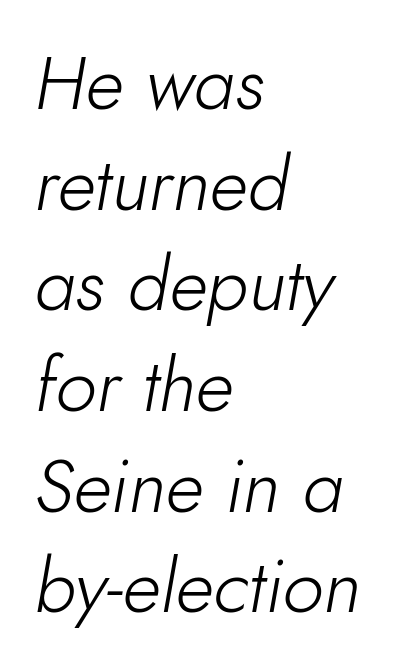
Does extra space separate the letters? No, they use regular spacing. The rendering applies a slant to the glyphs. Lines of text with bare space underneath. Weight: regular or lighter.
